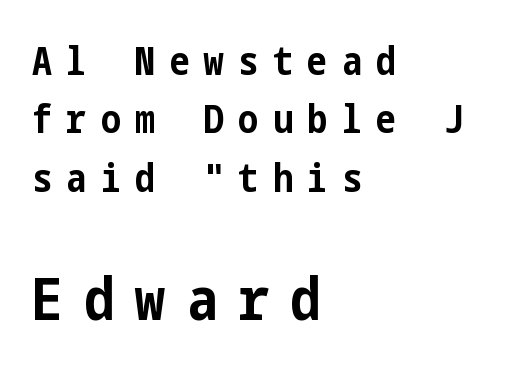
The image shows 60 px bold, condensed sans-serif type, upright; set left-aligned, normal line spacing (1.46x), unusually wide letter spacing (+0.36 em), not underlined; the second (bottom) block is 1.5x larger; low stroke contrast and a medium x-height.
